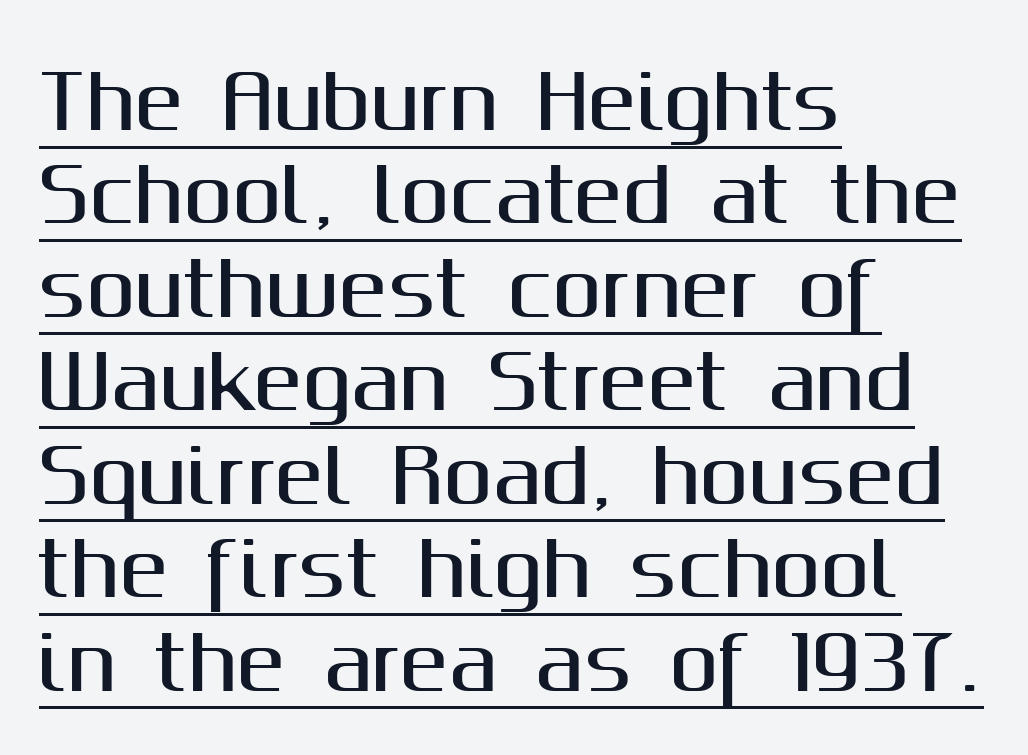
The image shows 73 px sans-serif type, upright; set left-aligned, normal line spacing (1.28x), normal letter spacing, underlined; medium stroke contrast and a medium x-height.
